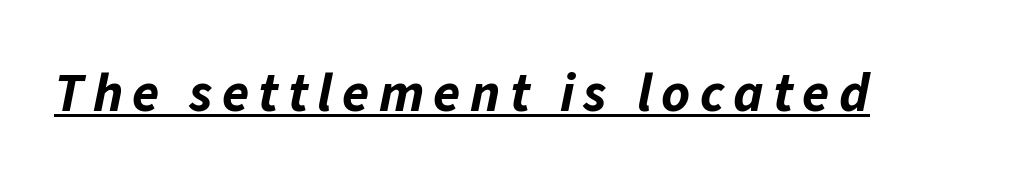
Q: Is the text bold? A: Yes.
Q: Is the text italic (slanted)? A: Yes, it leans right by about 11 degrees.
Q: Is the text underlined? A: Yes.
Q: Width (condensed, normal, or wide)? A: Normal.
Q: Stroke contrast? A: Low.
Q: x-height? A: Medium.
Q: Monospaced? A: No.
